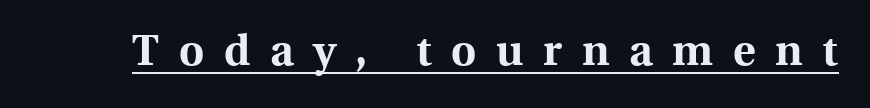
The image shows 43 px bold serif type, upright; set unusually wide letter spacing (+0.46 em), underlined; a medium x-height.
